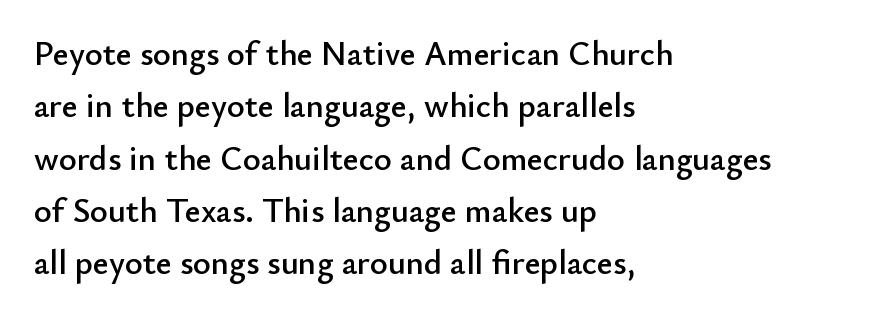
Q: Is the text italic (slanted)? A: No, it is upright.
Q: Is the typeface a serif or a sans-serif typeface? A: Sans-serif.
Q: Is the text underlined? A: No.
Q: How is the paragraph aligned? A: Left-aligned.
Q: Is the spacing between letters normal or unusually wide? A: Normal.
Q: Is the spacing between lines tight, normal or loose? A: Normal.
Q: Width (condensed, normal, or wide)? A: Normal.
Q: Stroke contrast? A: Low.
Q: x-height? A: Small.
Q: Monospaced? A: No.
